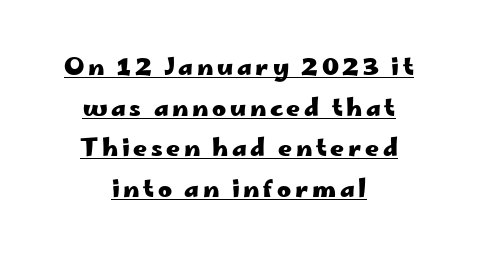
Does a line run under the words? Yes, clearly. Does the lettering tilt? It doesn't — this is upright. As a designer I'd log this as weight 700, bold. Reading down the column, the eye jumps a familiar distance to each next line.
